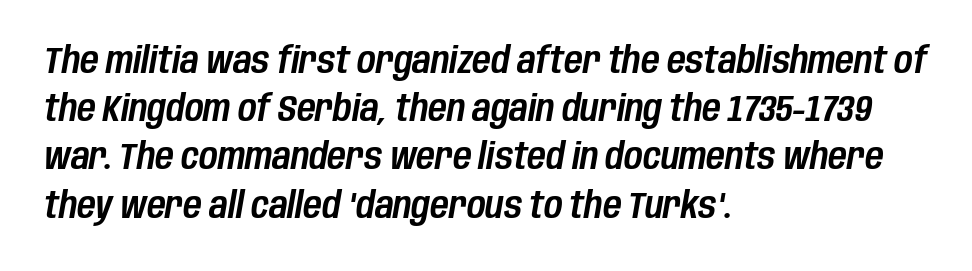
Leftover space on each line is placed entirely after the last word. The passage shown has conventional tracking throughout. Underlining? Definitely not there. Is this a fixed-width face? No — the glyphs have proportional, varying widths. The vertical gap from one line to the next is medium.
